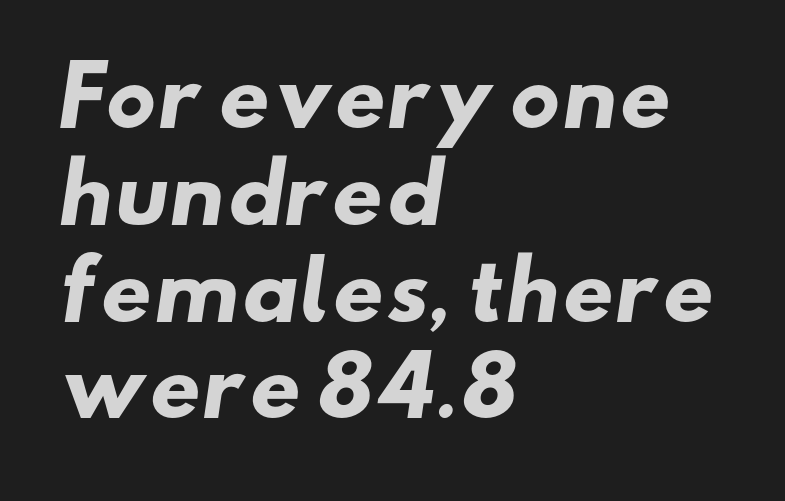
{"serif": "no", "bold": "yes", "weight": "heavy", "width": "wide", "stroke_contrast": "low", "x_height": "small", "monospaced": "no", "underline": "no", "align": "left", "line_spacing_ratio": 1.21, "letter_spacing": "normal", "letter_spacing_em": 0.0, "glyph_px": 80}
